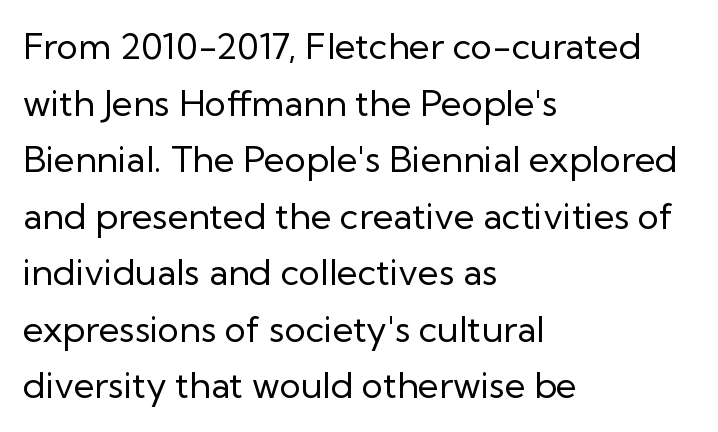
The image shows 36 px regular-weight sans-serif type, upright; set left-aligned, normal line spacing (1.57x), normal letter spacing, not underlined; low stroke contrast and a medium x-height.
